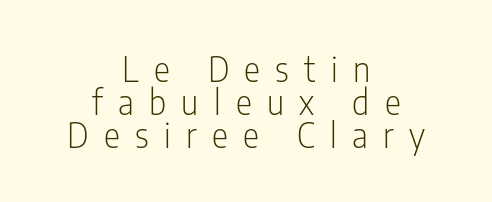
What's the leading like? Squeezed, with rows nearly overlapping. The glyphs are unaccompanied by any horizontal stroke below them. Is the block centered? Yes — each line is placed symmetrically about the middle. Look at the bottom of the vertical strokes: they stop flat, with no serifs.
